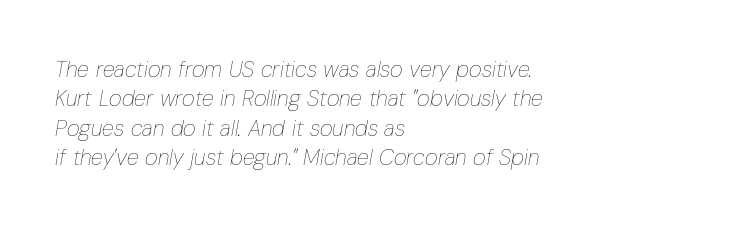
The image shows 22 px text type, italic (leaning right); set left-aligned, normal line spacing (1.34x), normal letter spacing, not underlined.
